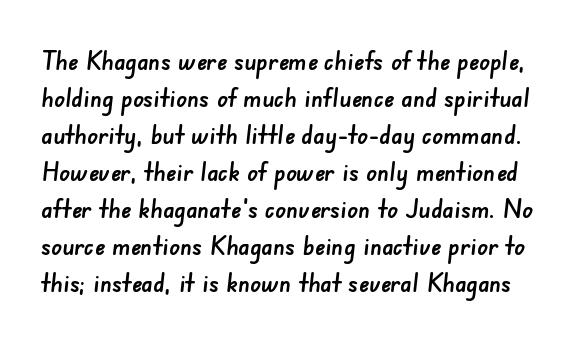
{"underline": "no", "line_spacing": "normal", "line_spacing_ratio": 1.37, "letter_spacing": "normal", "letter_spacing_em": 0.0, "glyph_px": 27}
